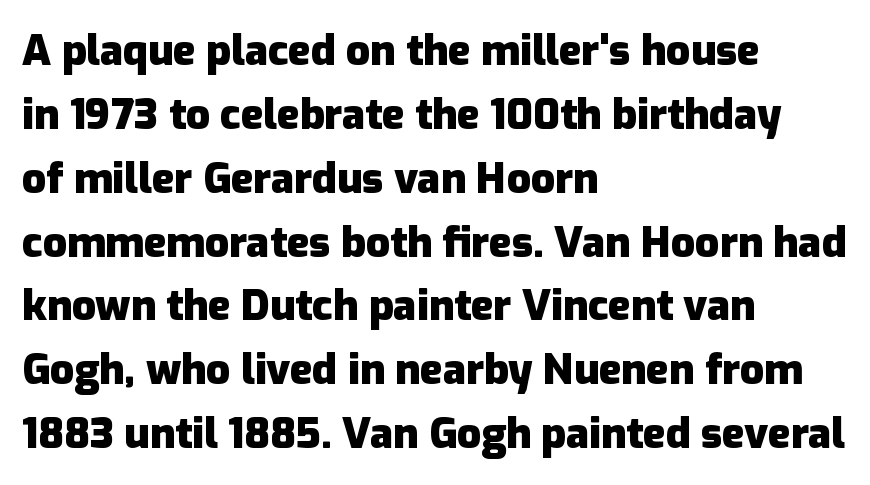
Here the designer chose a conventional face with non-uniform glyph widths. Caption: bold face, heavy strokes. Rendered with straight, roman letterforms. Unlike a traditional serif, this face leaves its strokes unadorned. Just letters on the line, the space beneath them empty.
